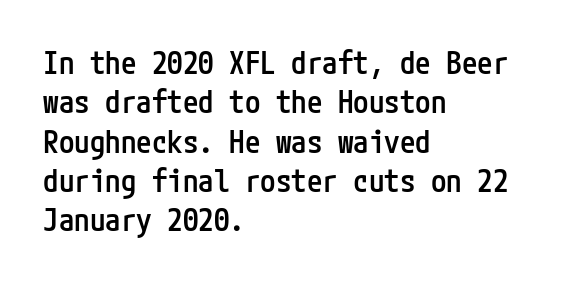
The image shows 31 px semibold, condensed sans-serif type, upright; set left-aligned, normal line spacing (1.27x), normal letter spacing, not underlined; low stroke contrast and a medium x-height.
